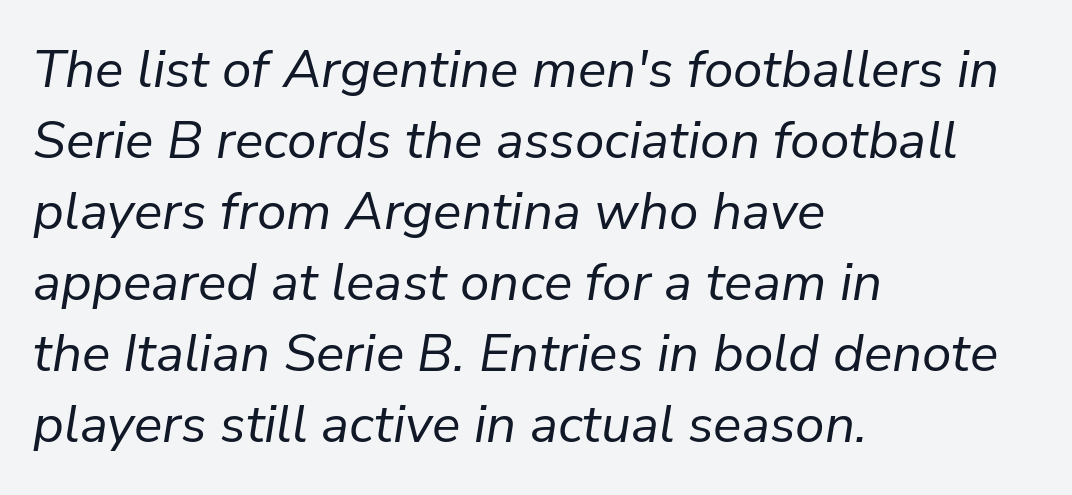
The image shows 53 px regular-weight type, italic (leaning right); set left-aligned, normal line spacing (1.34x), normal letter spacing, not underlined; low stroke contrast and a medium x-height.
